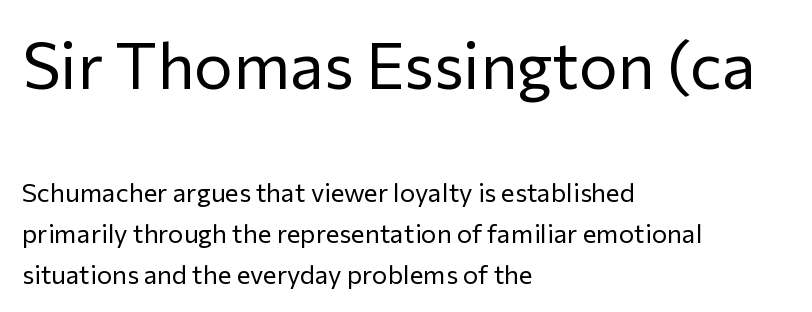
A normal amount of white space separates one row of letters from the next. Between one letter and the next there's only the usual sliver of space. Is this a fixed-width face? No — the glyphs have proportional, varying widths. This is sans-serif lettering, the kind often seen on screens and signage.
